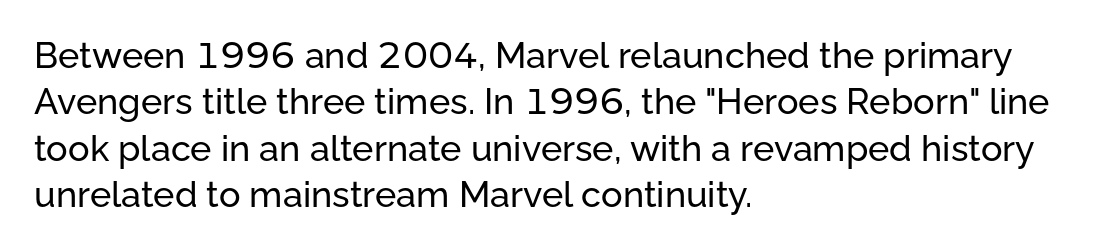
Notice how descenders clear the ascenders below comfortably — that's standard leading. The passage is arranged the way most books set body copy — flush left. Do the letters lean? They stand straight. Observe the ordinary spacing: letters are neighbours, not strangers.
